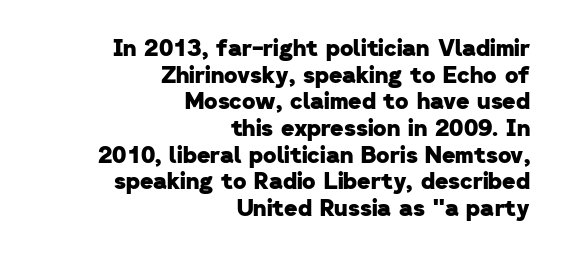
The image shows 23 px bold type; set right-aligned, line spacing 1.16x, normal letter spacing, not underlined.
